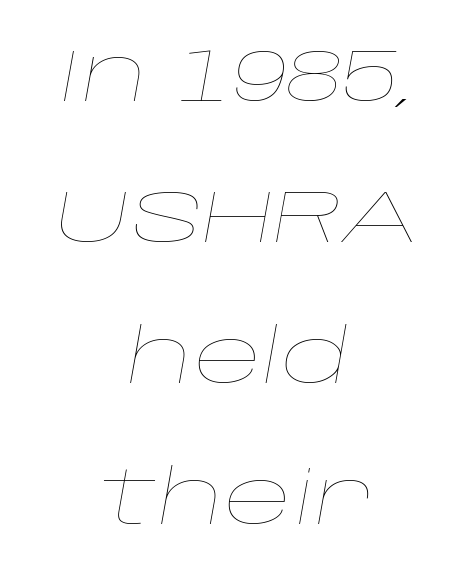
{"italic": "yes", "lean": "right", "slant_degrees": 10, "bold": "no", "weight": "thin", "width": "wide", "stroke_contrast": "low", "x_height": "large", "monospaced": "no", "underline": "no", "align": "center", "line_spacing_ratio": 1.88, "letter_spacing": "normal", "letter_spacing_em": 0.0, "glyph_px": 75}
